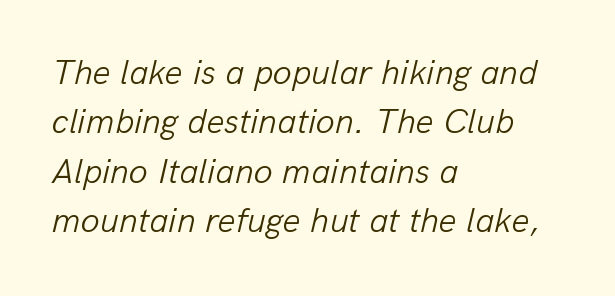
This sample is left-justified, so line endings fall wherever the words run out. Do the characters align in a grid? No, the font is proportional. Words float on clear page, feet unadorned. An italicized treatment has been applied to the whole sample. Look at the tracking — it's just the regular setting, nothing added.
